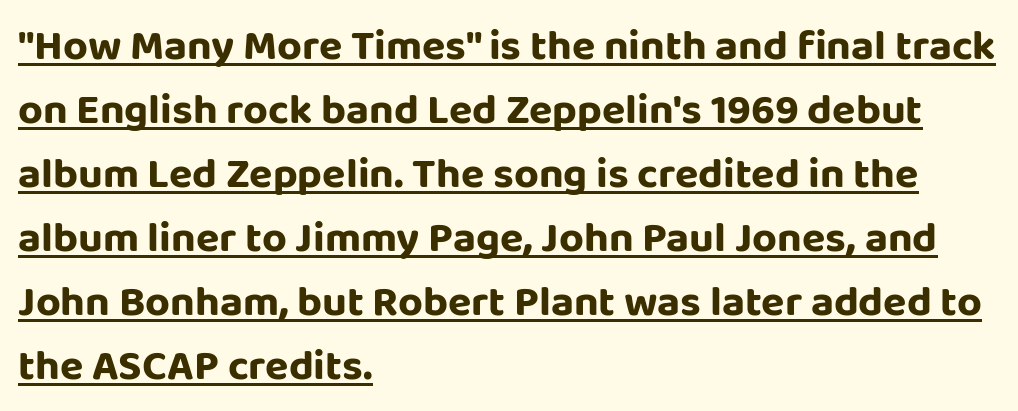
Where is the straight margin? On the left. Is this a fixed-width face? No — the glyphs have proportional, varying widths. This block has exactly the height ordinary leading produces. The gaps between neighbouring characters are ordinary and unremarkable.
